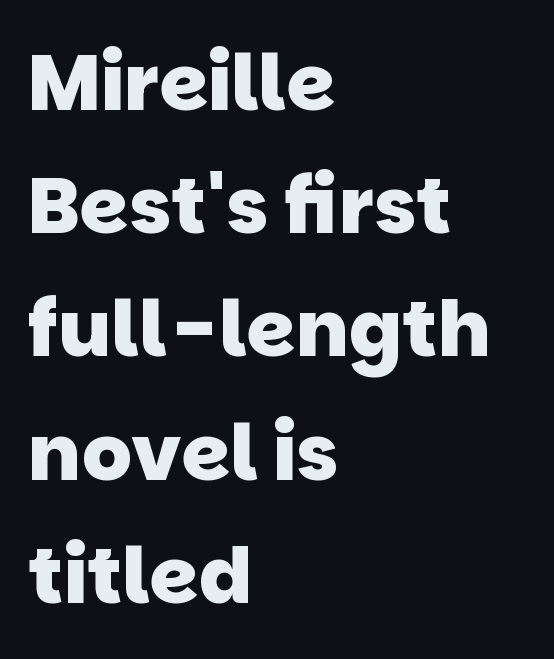
{"serif": "no", "bold": "yes", "weight": "heavy", "width": "normal", "stroke_contrast": "low", "x_height": "large", "monospaced": "no", "underline": "no", "align": "left", "line_spacing": "normal", "line_spacing_ratio": 1.58, "letter_spacing": "normal", "letter_spacing_em": 0.0, "glyph_px": 78}
